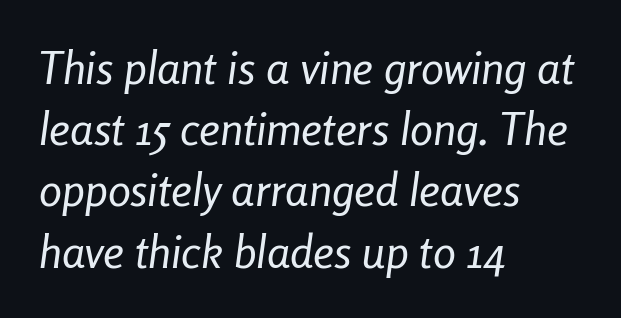
The image shows 46 px regular-weight, condensed type, italic (leaning right); set left-aligned, normal line spacing (1.33x), normal letter spacing, not underlined; low stroke contrast and a medium x-height.
